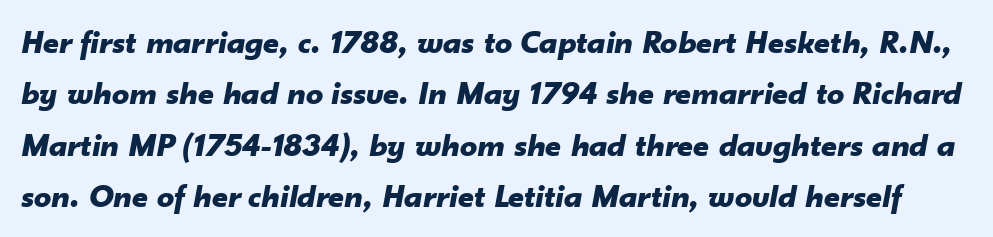
Q: Is the text bold? A: Yes.
Q: Is the text italic (slanted)? A: Yes, it leans right by about 10 degrees.
Q: Is the text underlined? A: No.
Q: Is the spacing between letters normal or unusually wide? A: Normal.
Q: Is the spacing between lines tight, normal or loose? A: Normal.
Q: Width (condensed, normal, or wide)? A: Normal.
Q: Stroke contrast? A: Low.
Q: x-height? A: Small.
Q: Monospaced? A: No.
